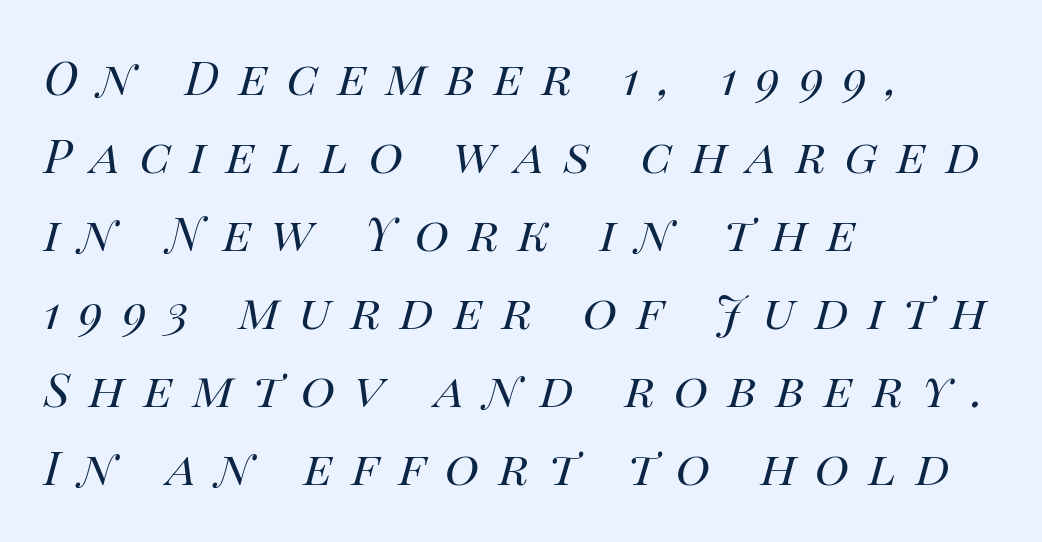
{"italic": "yes", "lean": "right", "slant_degrees": 14, "bold": "no", "weight": "regular", "width": "normal", "stroke_contrast": "high", "x_height": "large", "monospaced": "no", "underline": "no", "align": "left", "line_spacing": "normal", "line_spacing_ratio": 1.66, "letter_spacing": "wide", "letter_spacing_em": 0.41, "glyph_px": 47}
